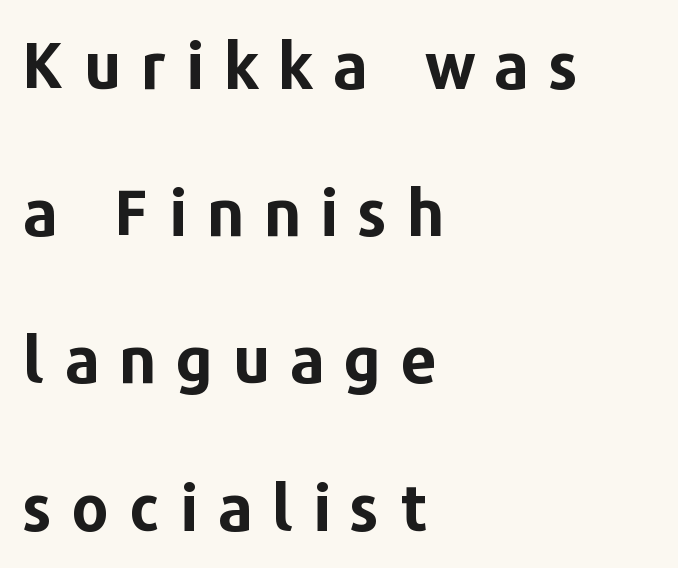
Its strokes are broad and dark, the hallmark of bold type. You could not count columns in this text — the font is proportionally spaced. Each letter's strokes conclude bluntly, with no projecting serifs. The string is rendered with underlining switched off. Regarding leading, the lines here are spaced well apart.
